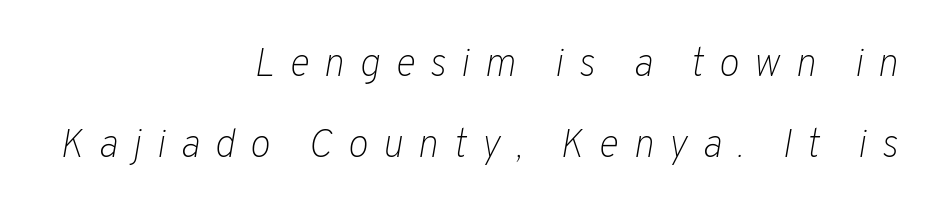
Emphasis-style slanted type is in use. Proportional: the letters do not fall into vertical columns. The paragraph shown leans on its right margin. What stands out about the letter spacing? Its width — letters are far apart. A typesetter would call this leading open, well beyond the default.
